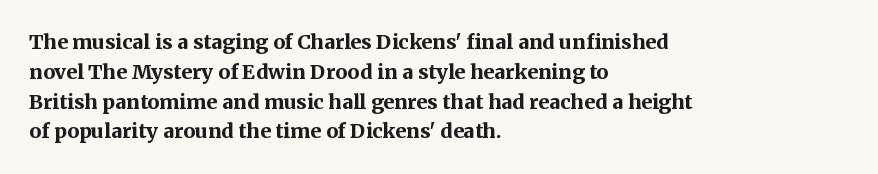
Summary of weight: heavy, a full bold. This sample is left-justified, so line endings fall wherever the words run out. The type sits square on the baseline with zero lean. The lines sit at an ordinary, default distance from one another. A bare baseline throughout the passage. This sample uses plain, unmodified letter spacing.
